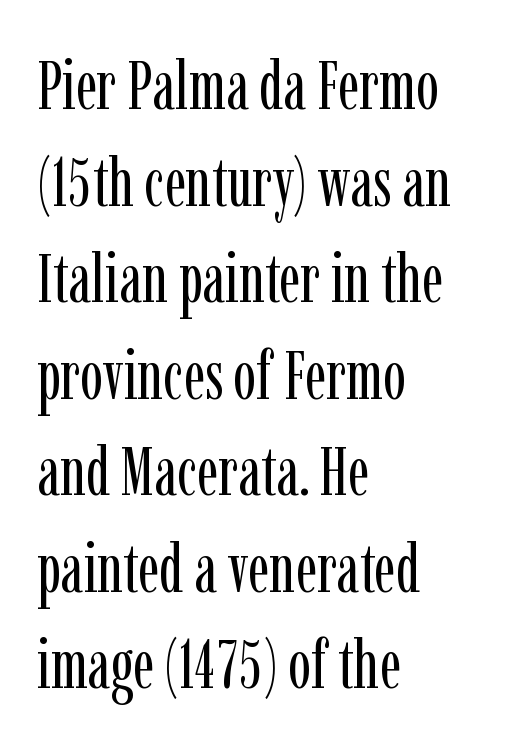
Q: Is the text bold? A: No.
Q: Is the text italic (slanted)? A: No, it is upright.
Q: Is the typeface a serif or a sans-serif typeface? A: Serif.
Q: Is the text underlined? A: No.
Q: How is the paragraph aligned? A: Left-aligned.
Q: Is the spacing between letters normal or unusually wide? A: Normal.
Q: Is the spacing between lines tight, normal or loose? A: Normal.
Q: Width (condensed, normal, or wide)? A: Condensed.
Q: Stroke contrast? A: Low.
Q: x-height? A: Medium.
Q: Monospaced? A: No.
